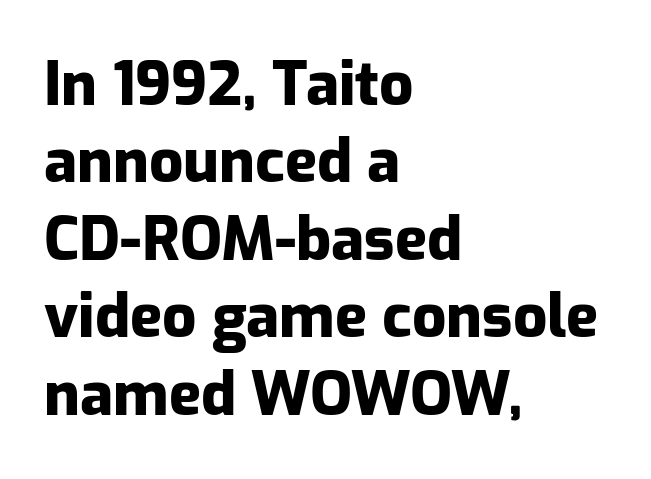
{"serif": "no", "italic": "no", "bold": "yes", "weight": "heavy", "width": "normal", "stroke_contrast": "low", "x_height": "medium", "monospaced": "no", "underline": "no", "align": "left", "line_spacing": "normal", "line_spacing_ratio": 1.29, "letter_spacing": "normal", "letter_spacing_em": 0.0, "glyph_px": 60}
